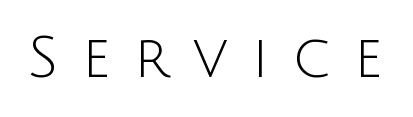
The image shows 57 px light sans-serif type, upright; set unusually wide letter spacing (+0.42 em), not underlined; low stroke contrast and a large x-height.
